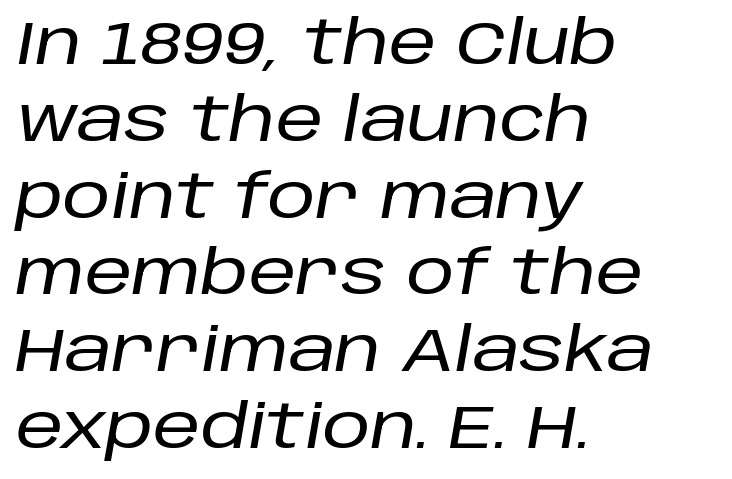
{"italic": "yes", "lean": "right", "slant_degrees": 10, "width": "normal", "stroke_contrast": "low", "x_height": "large", "monospaced": "no", "underline": "no", "align": "left", "line_spacing": "normal", "line_spacing_ratio": 1.28, "letter_spacing": "normal", "letter_spacing_em": 0.0, "glyph_px": 60}
